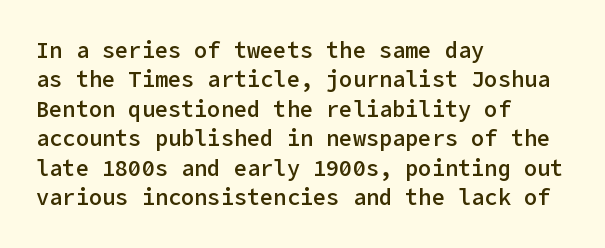
Notice how the passage keeps a crisp vertical edge on the left only. It's the straight-up-and-down kind of type. The zone under the glyphs is completely vacant. This is moderately heavy type, rendered in semibold. Compared with typical paragraphs, the rows here are spaced about the same.
